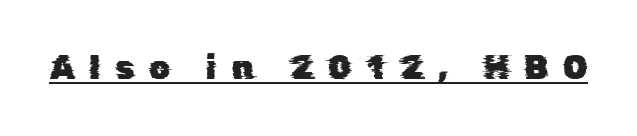
Q: Is the typeface a serif or a sans-serif typeface? A: Sans-serif.
Q: Is the text underlined? A: Yes.
Q: Is the spacing between letters normal or unusually wide? A: Unusually wide.
Q: Width (condensed, normal, or wide)? A: Normal.
Q: Stroke contrast? A: Low.
Q: x-height? A: Medium.
Q: Monospaced? A: No.
